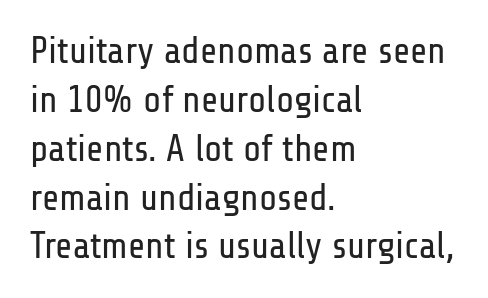
{"serif": "no", "italic": "no", "bold": "no", "weight": "regular", "width": "condensed", "stroke_contrast": "low", "x_height": "medium", "monospaced": "no", "underline": "no", "align": "left", "line_spacing": "normal", "line_spacing_ratio": 1.32, "letter_spacing": "normal", "letter_spacing_em": 0.0, "glyph_px": 37}
